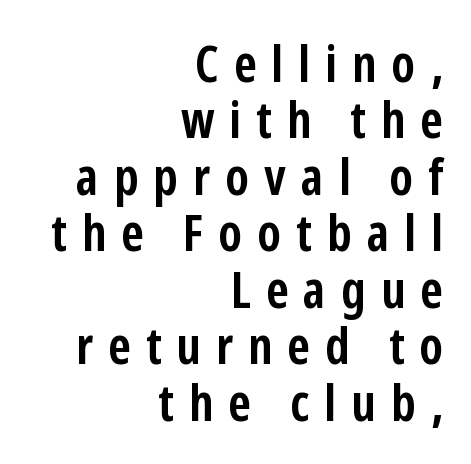
The image shows 50 px semibold, condensed sans-serif type, upright; set right-aligned, tight line spacing (1.13x), unusually wide letter spacing (+0.3 em), not underlined; low stroke contrast and a medium x-height.
